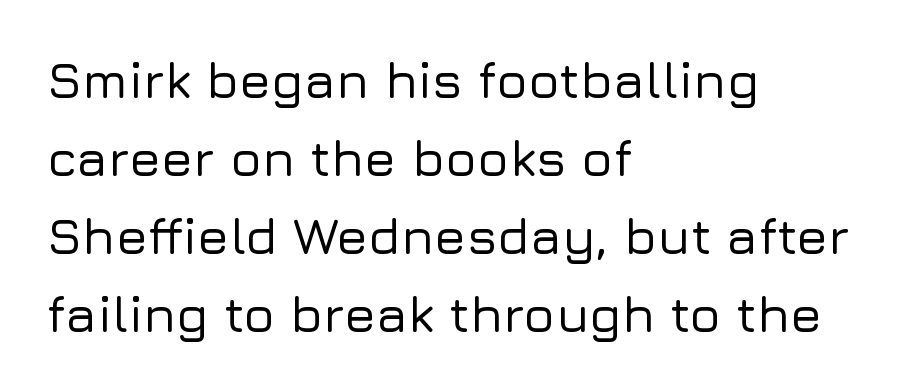
The image shows 52 px sans-serif type, upright; set left-aligned, normal line spacing (1.5x), normal letter spacing, not underlined; low stroke contrast and a medium x-height.
